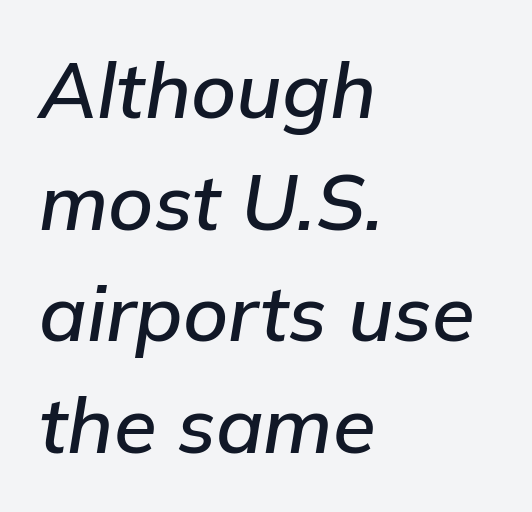
{"italic": "yes", "lean": "right", "slant_degrees": 9, "width": "normal", "stroke_contrast": "low", "x_height": "medium", "monospaced": "no", "underline": "no", "align": "left", "line_spacing": "normal", "line_spacing_ratio": 1.43, "letter_spacing": "normal", "letter_spacing_em": 0.0, "glyph_px": 78}
